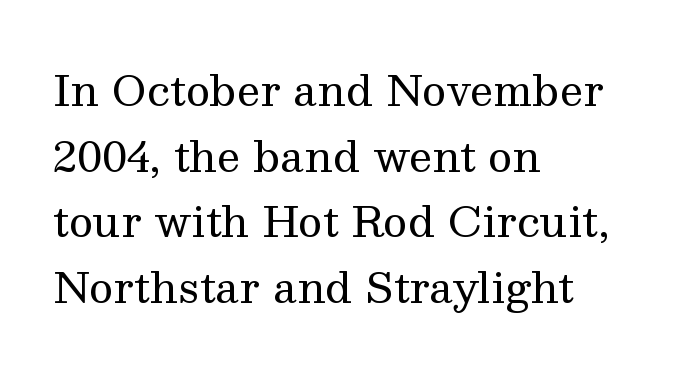
The lettering holds an erect, upright posture throughout. These lines are composed in type with serifs. Heaviness? Minimal to ordinary, like unemphasized prose. Is the block centered? No — it sits flush against the left margin.
